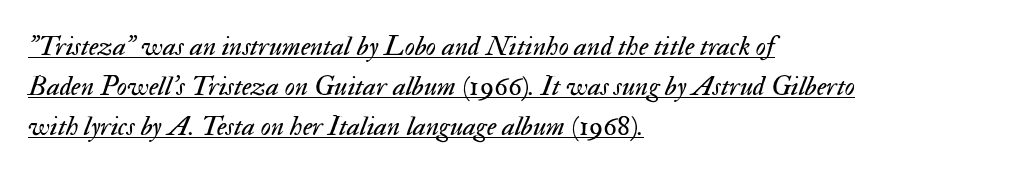
The image shows 28 px regular-weight type, italic (leaning right); set left-aligned, normal line spacing (1.43x), normal letter spacing, underlined; medium stroke contrast and a small x-height.
